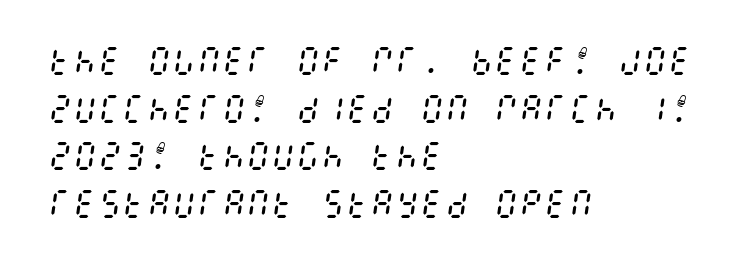
{"italic": "yes", "lean": "right", "slant_degrees": 8, "bold": "no", "weight": "regular", "width": "condensed", "stroke_contrast": "medium", "x_height": "large", "underline": "no", "align": "left", "line_spacing": "normal", "line_spacing_ratio": 1.54, "letter_spacing": "normal", "letter_spacing_em": 0.0, "glyph_px": 31}
